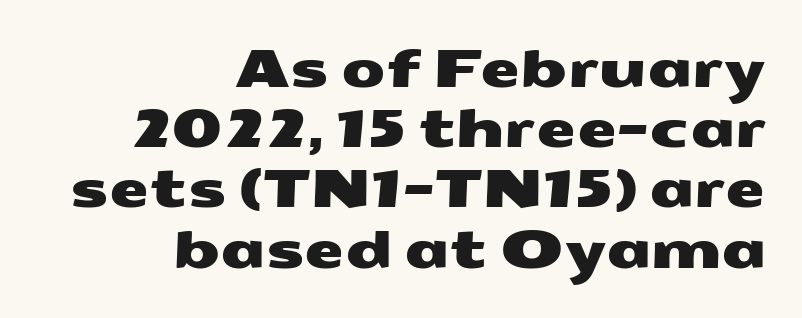
Underline: absent. Observe the absence of serifs on each vertical stroke in this sample. This sample is right-justified, so line beginnings fall wherever the words allow. The letters advance in unequal steps, a hallmark of proportional type. Here the glyphs are tracked normally, forming tight word shapes.
